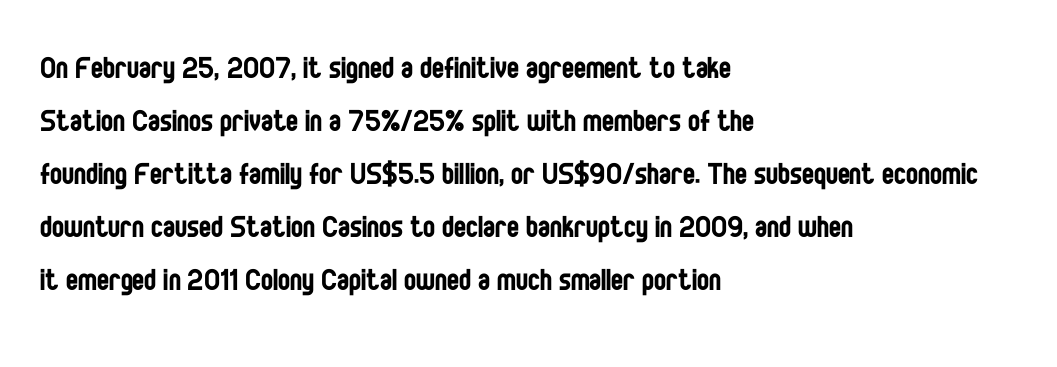
Typographically, this falls in the sans-serif category. Leading matches the norm, producing a regular column. You could not count columns in this text — the font is proportionally spaced. Tracking here is standard; glyphs follow each other at the usual distance.
